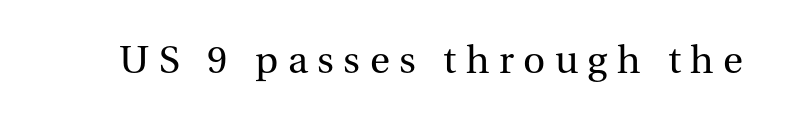
This rendering features lettering with no underline. Unlike a clean sans, this face finishes its strokes with serifs. The font is comparable to plain body text, perhaps lighter. The specimen reads as upright at a glance. The letters advance in unequal steps, a hallmark of proportional type.
